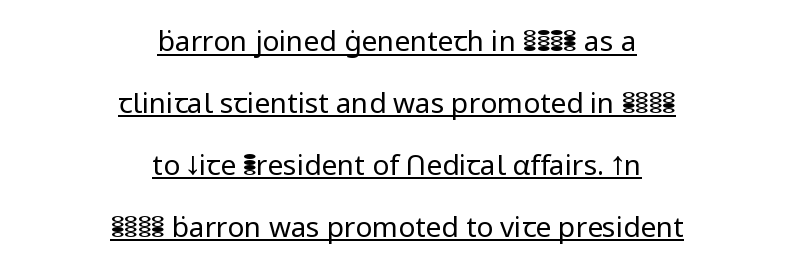
Q: Is the text bold? A: No.
Q: Is the text italic (slanted)? A: No, it is upright.
Q: Is the typeface a serif or a sans-serif typeface? A: Sans-serif.
Q: Is the text underlined? A: Yes.
Q: How is the paragraph aligned? A: Centered.
Q: Is the spacing between letters normal or unusually wide? A: Normal.
Q: Is the spacing between lines tight, normal or loose? A: Loose.
Q: Width (condensed, normal, or wide)? A: Normal.
Q: Stroke contrast? A: Low.
Q: x-height? A: Medium.
Q: Monospaced? A: No.
